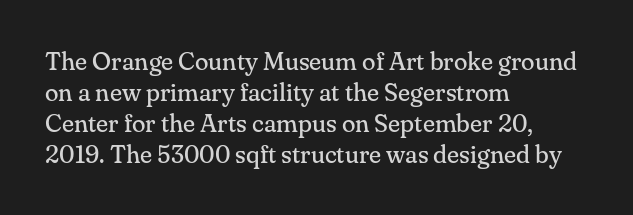
A light-to-regular cut is what we see here. Clear beneath every line of the passage. Vertical strokes here are truly vertical. The passage shown has conventional tracking throughout. Leftover space on each line is placed entirely after the last word.
